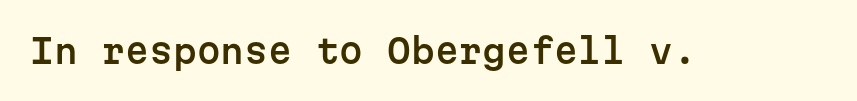
The image shows 34 px sans-serif type, upright, monospaced; set normal letter spacing, not underlined; low stroke contrast and a medium x-height.
